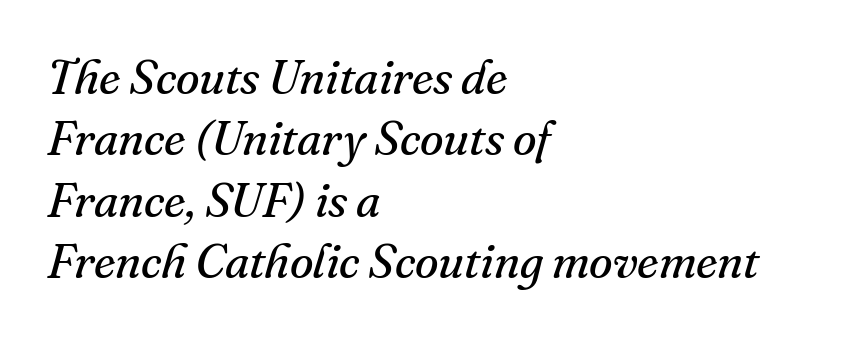
{"serif": "yes", "italic": "yes", "lean": "right", "slant_degrees": 16, "bold": "no", "weight": "regular", "width": "normal", "stroke_contrast": "medium", "x_height": "small", "monospaced": "no", "underline": "no", "align": "left", "line_spacing": "normal", "line_spacing_ratio": 1.28, "letter_spacing": "normal", "letter_spacing_em": 0.0, "glyph_px": 48}
